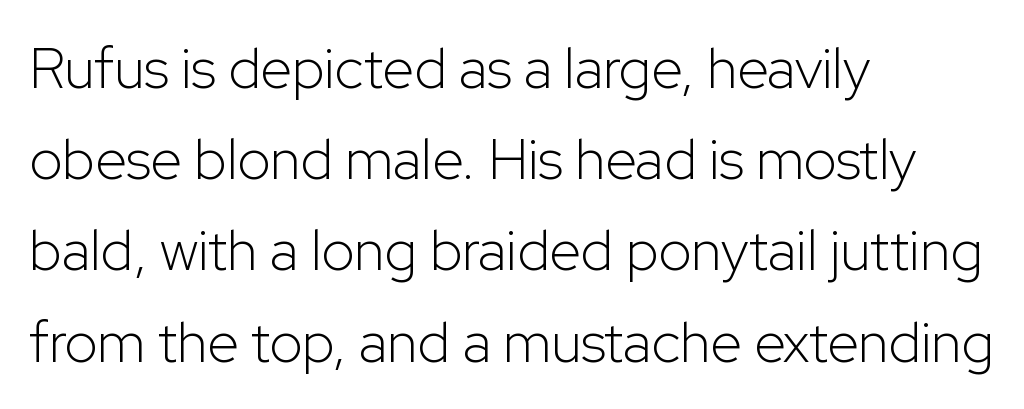
If you drew a line through each stem, it would be perfectly vertical. Leftover space on each line is placed entirely after the last word. Type style note: lacks serifs. Just letters on the line, the space beneath them empty.
